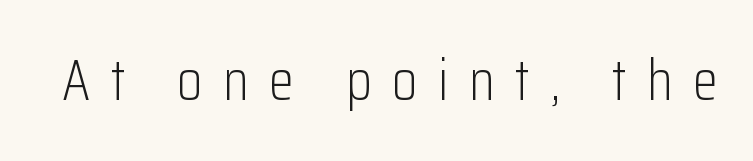
{"serif": "no", "italic": "no", "bold": "no", "weight": "light", "width": "condensed", "stroke_contrast": "low", "x_height": "medium", "monospaced": "no", "underline": "no", "letter_spacing": "wide", "letter_spacing_em": 0.36, "glyph_px": 57}
